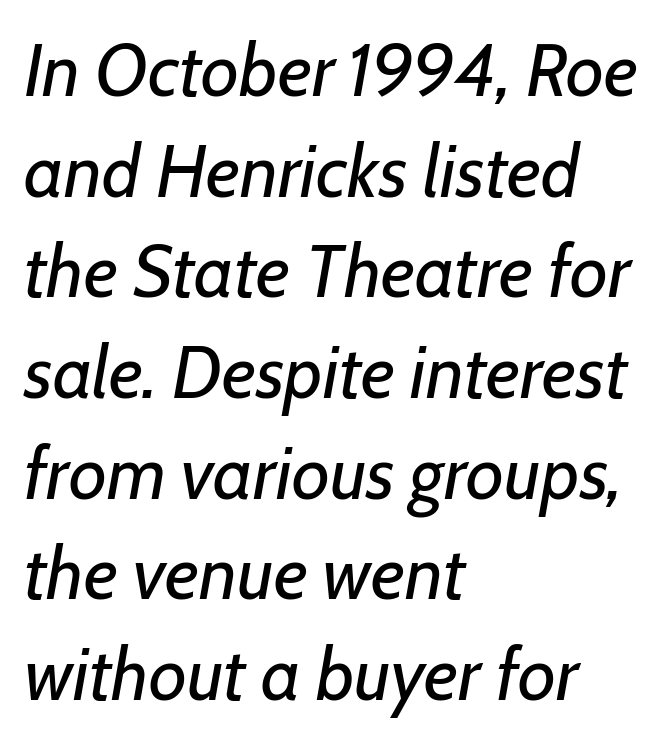
{"italic": "yes", "lean": "right", "slant_degrees": 7, "bold": "no", "weight": "regular", "width": "normal", "stroke_contrast": "low", "x_height": "medium", "monospaced": "no", "underline": "no", "align": "left", "line_spacing": "normal", "line_spacing_ratio": 1.36, "letter_spacing": "normal", "letter_spacing_em": 0.0, "glyph_px": 74}
